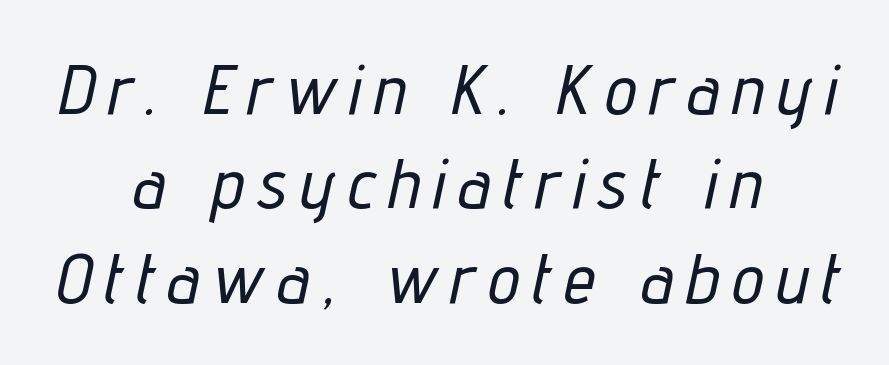
Nobody drew a line under any word here. Does the leading feel generous? No, just average. The axis of the letterforms is tilted away from vertical. The lines in this sample share a center point and differ in where they start and stop. Each letter keeps its own natural width here, so spacing adapts to shape.
